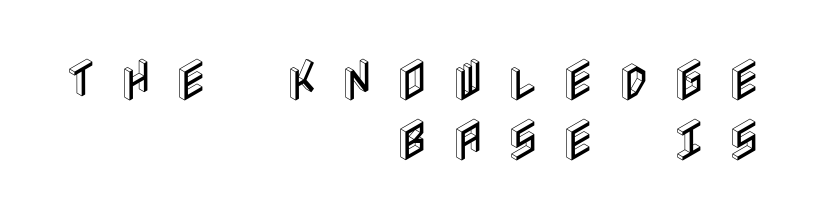
The image shows 46 px condensed type, upright; set right-aligned, normal line spacing (1.3x), unusually wide letter spacing (+0.47 em), not underlined; a large x-height.
